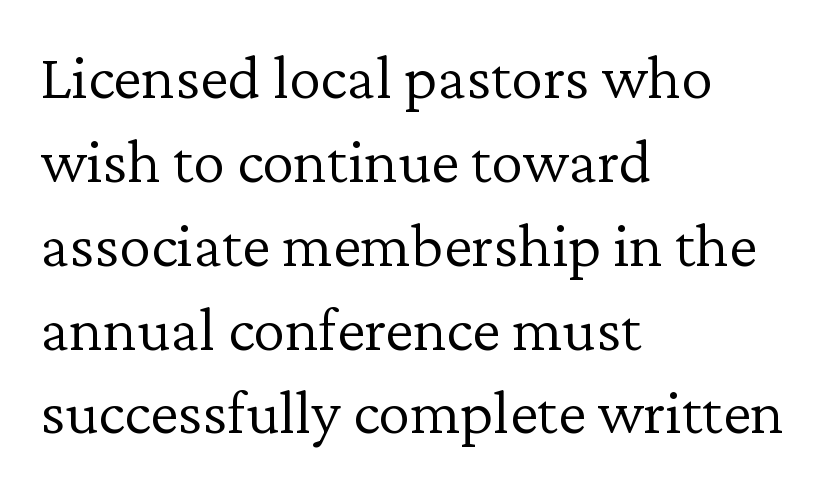
Q: Is the text bold? A: No.
Q: Is the text italic (slanted)? A: No, it is upright.
Q: Is the typeface a serif or a sans-serif typeface? A: Serif.
Q: Is the text underlined? A: No.
Q: How is the paragraph aligned? A: Left-aligned.
Q: Is the spacing between letters normal or unusually wide? A: Normal.
Q: Is the spacing between lines tight, normal or loose? A: Normal.
Q: Width (condensed, normal, or wide)? A: Normal.
Q: Stroke contrast? A: Low.
Q: x-height? A: Medium.
Q: Monospaced? A: No.
